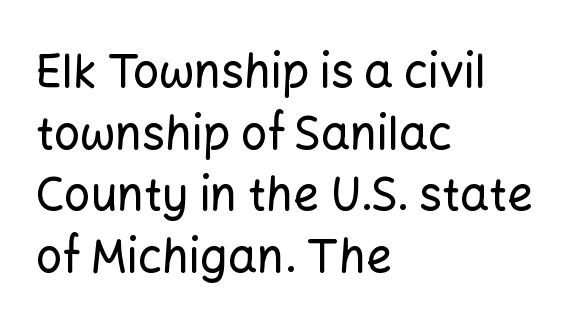
{"serif": "no", "italic": "no", "width": "normal", "stroke_contrast": "low", "x_height": "medium", "monospaced": "no", "underline": "no", "align": "left", "line_spacing": "normal", "line_spacing_ratio": 1.34, "letter_spacing": "normal", "letter_spacing_em": 0.0, "glyph_px": 46}
